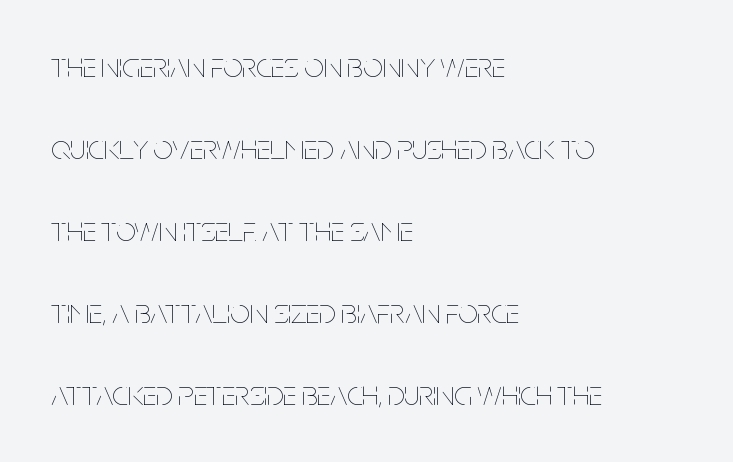
The image shows 35 px thin, condensed type, upright; set left-aligned, loose line spacing (2.34x), normal letter spacing, not underlined; low stroke contrast and a large x-height.
